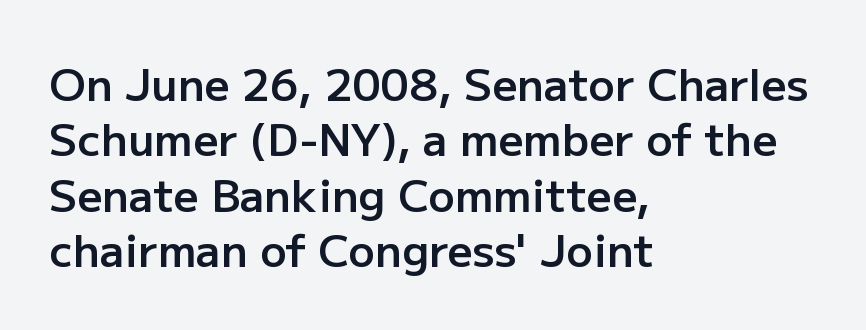
{"serif": "no", "italic": "no", "bold": "semi", "weight": "semibold", "width": "normal", "stroke_contrast": "low", "x_height": "medium", "monospaced": "no", "underline": "no", "align": "left", "line_spacing": "normal", "line_spacing_ratio": 1.26, "letter_spacing": "normal", "letter_spacing_em": 0.0, "glyph_px": 44}
